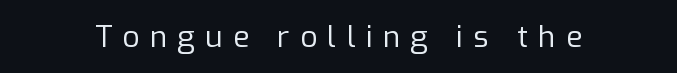
Q: Is the text bold? A: No.
Q: Is the text italic (slanted)? A: No, it is upright.
Q: Is the typeface a serif or a sans-serif typeface? A: Sans-serif.
Q: Is the text underlined? A: No.
Q: Is the spacing between letters normal or unusually wide? A: Unusually wide.
Q: Width (condensed, normal, or wide)? A: Normal.
Q: Stroke contrast? A: Low.
Q: x-height? A: Medium.
Q: Monospaced? A: No.
